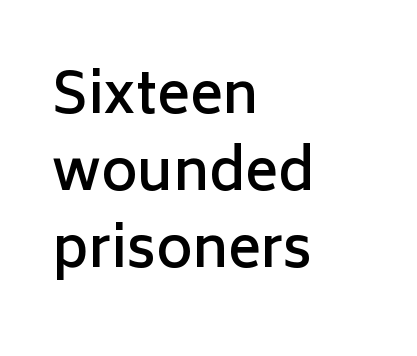
How would I describe the line gaps? Plain and ordinary. This sample uses a sans-serif face. Just letters on the line, the space beneath them empty. The face used here is proportionally spaced, like ordinary book or web type. Line beginnings align vertically; line endings do not. Firm but not heavy-handed strokes: this text is semibold.
